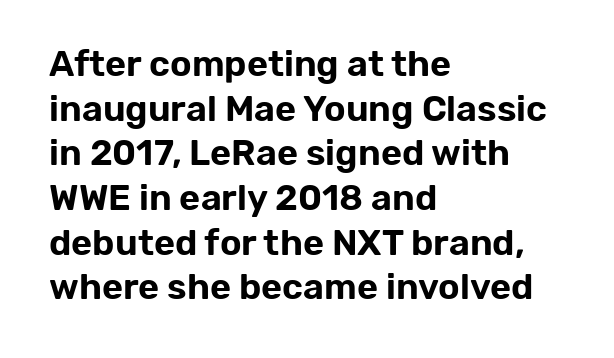
The image shows 36 px sans-serif type, upright; set left-aligned, line spacing 1.24x, normal letter spacing, not underlined; low stroke contrast and a medium x-height.
